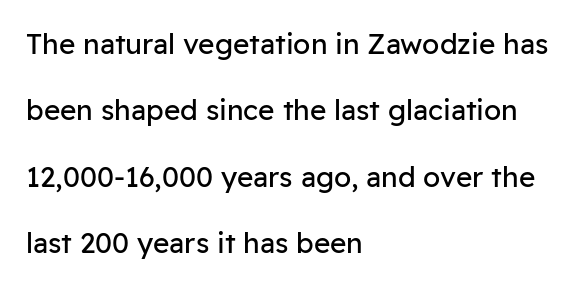
{"serif": "no", "italic": "no", "bold": "no", "weight": "regular", "width": "normal", "stroke_contrast": "low", "x_height": "medium", "monospaced": "no", "underline": "no", "align": "left", "line_spacing": "loose", "line_spacing_ratio": 2.37, "letter_spacing": "normal", "letter_spacing_em": 0.0, "glyph_px": 28}
